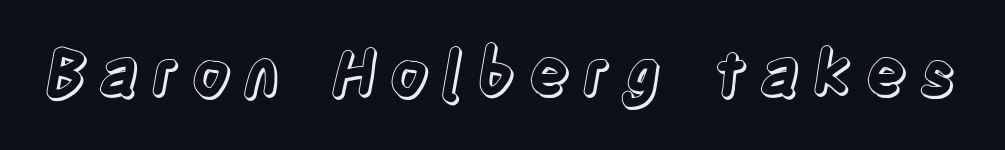
{"width": "condensed", "x_height": "large", "monospaced": "no", "underline": "no", "glyph_px": 63}
